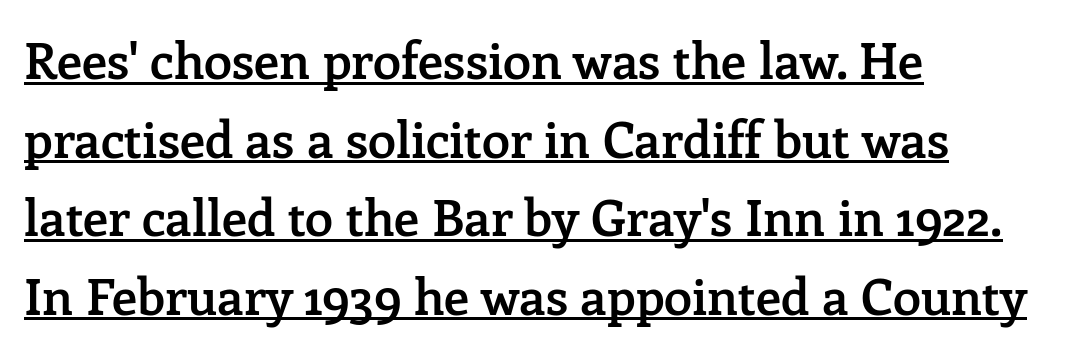
{"serif": "yes", "italic": "no", "bold": "semi", "weight": "semibold", "width": "normal", "stroke_contrast": "low", "x_height": "medium", "monospaced": "no", "underline": "yes", "align": "left", "line_spacing": "normal", "line_spacing_ratio": 1.54, "letter_spacing": "normal", "letter_spacing_em": 0.0, "glyph_px": 51}
